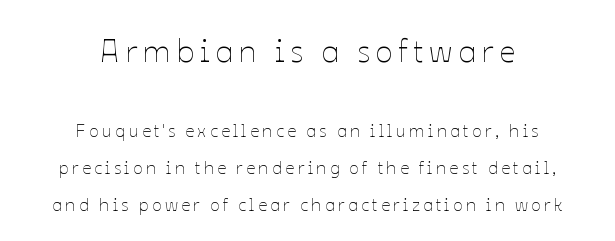
Q: Is the text bold? A: No.
Q: Is the text italic (slanted)? A: No, it is upright.
Q: Is the text underlined? A: No.
Q: How is the paragraph aligned? A: Centered.
Q: Is the spacing between lines tight, normal or loose? A: Loose.
Q: Which block of text is set in a larger size, the first (top) or the second (bottom)? A: The first (top) one.
Q: Width (condensed, normal, or wide)? A: Normal.
Q: Stroke contrast? A: Low.
Q: x-height? A: Medium.
Q: Monospaced? A: No.
